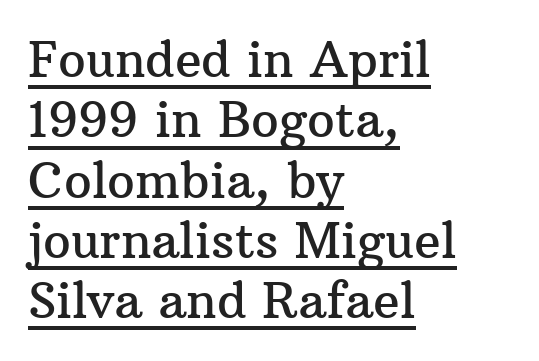
The image shows 49 px serif type, upright; set left-aligned, line spacing 1.23x, normal letter spacing, underlined; medium stroke contrast and a medium x-height.
